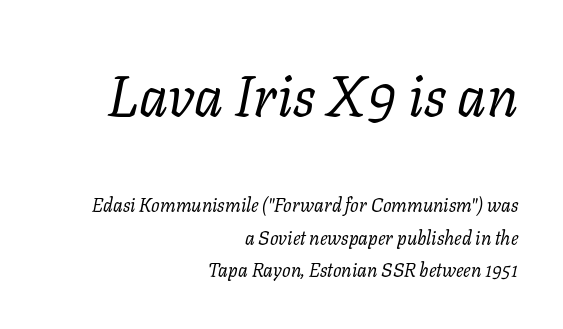
You could not count columns in this text — the font is proportionally spaced. Scale decreases going downward across the two blocks. It's the slanting kind of type. Casual observation: everything's shoved over to the right. This reads as an unemphasized weight, regular at the heaviest. Nothing unusual about the tracking: characters are spaced as the font intends.
